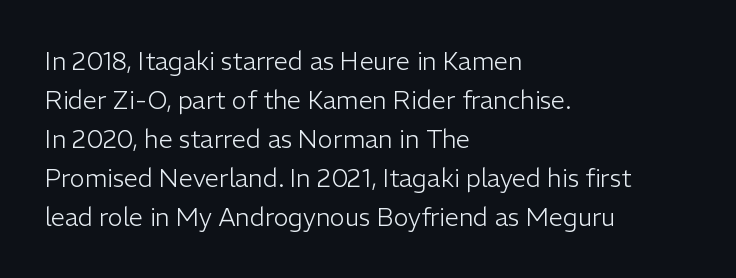
Q: Is the text bold? A: No.
Q: Is the text italic (slanted)? A: No, it is upright.
Q: Is the text underlined? A: No.
Q: How is the paragraph aligned? A: Left-aligned.
Q: Is the spacing between letters normal or unusually wide? A: Normal.
Q: Is the spacing between lines tight, normal or loose? A: Normal.
